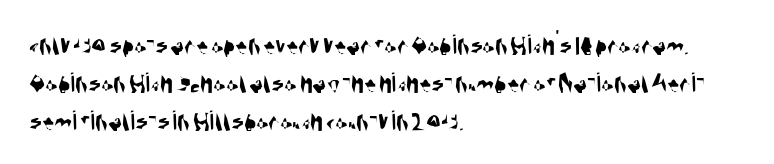
The passage shown is typed in a proportional face where columns would drift. The text block is weighted toward the left margin, trailing off unevenly rightward. This rendering features lettering with no underline. Students, note that the glyphs here touch the page at normal intervals. Reading down the column, the eye jumps a familiar distance to each next line.
